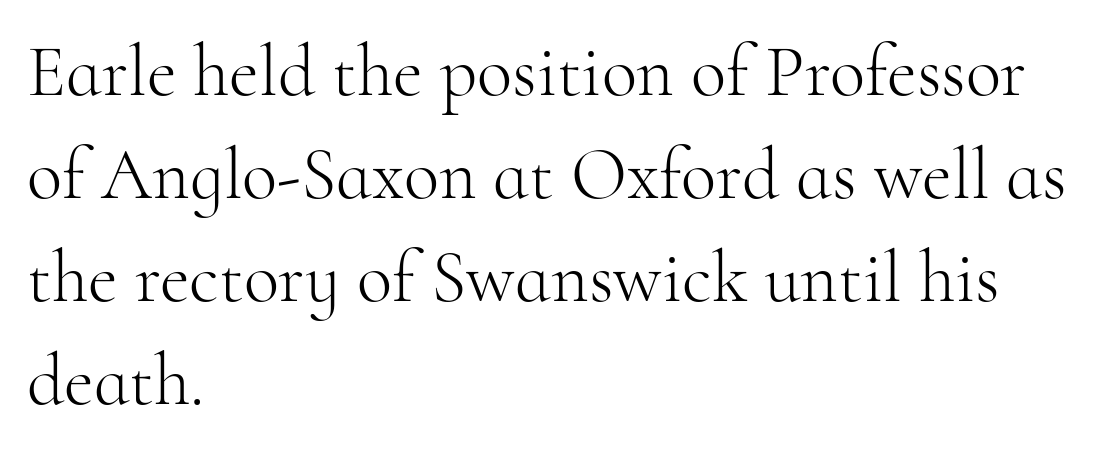
The weight tops out at a normal text grade. The letters advance in unequal steps, a hallmark of proportional type. In terms of letterform style, serifs are clearly present. A typesetter would call this zero additional tracking.
